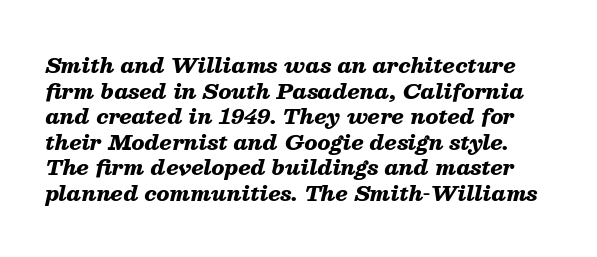
{"italic": "yes", "lean": "right", "slant_degrees": 13, "bold": "yes", "underline": "no", "line_spacing_ratio": 1.22, "letter_spacing": "normal", "letter_spacing_em": 0.0, "glyph_px": 21}
